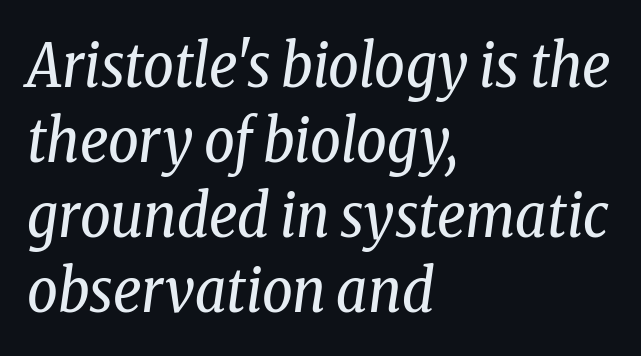
{"serif": "yes", "italic": "yes", "lean": "right", "slant_degrees": 8, "bold": "no", "weight": "regular", "width": "condensed", "stroke_contrast": "low", "x_height": "medium", "monospaced": "no", "underline": "no", "align": "left", "line_spacing": "normal", "line_spacing_ratio": 1.25, "letter_spacing": "normal", "letter_spacing_em": 0.0, "glyph_px": 60}
